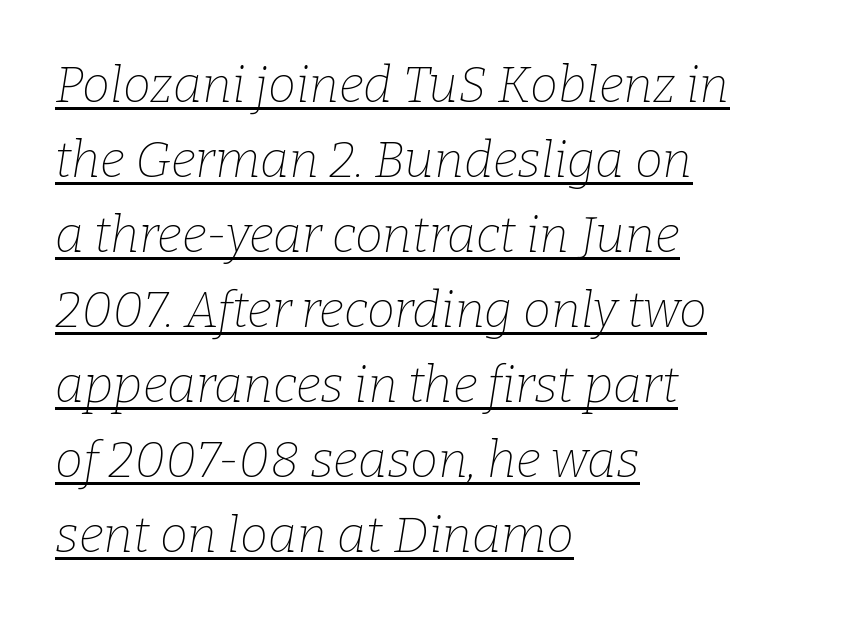
Reading down the block, your eye returns to a fixed left position each line. This sample uses a serif face. Is there much room between lines? A standard amount, neither cramped nor airy. The string is rendered with underlining switched on. The letters sit at their default tracking, neither squeezed nor spread.
